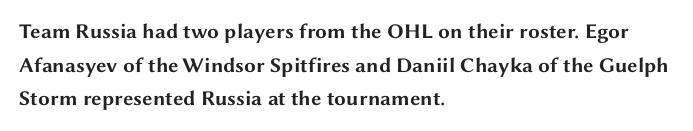
Q: Is the text bold? A: Yes.
Q: Is the text italic (slanted)? A: No, it is upright.
Q: Is the text underlined? A: No.
Q: How is the paragraph aligned? A: Left-aligned.
Q: Is the spacing between letters normal or unusually wide? A: Normal.
Q: Is the spacing between lines tight, normal or loose? A: Normal.
